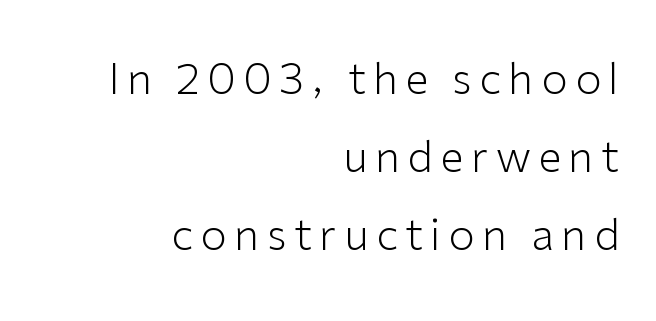
{"serif": "no", "italic": "no", "bold": "no", "weight": "light", "width": "normal", "stroke_contrast": "low", "x_height": "medium", "monospaced": "no", "underline": "no", "align": "right", "line_spacing_ratio": 1.81, "glyph_px": 43}
